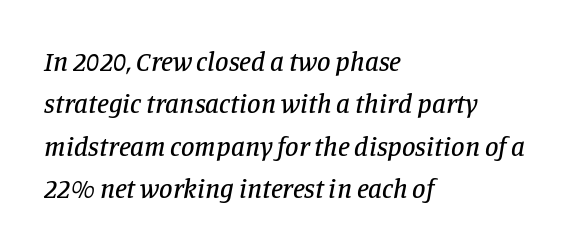
Q: Is the text italic (slanted)? A: Yes, it leans right by about 11 degrees.
Q: Is the text underlined? A: No.
Q: How is the paragraph aligned? A: Left-aligned.
Q: Is the spacing between letters normal or unusually wide? A: Normal.
Q: Is the spacing between lines tight, normal or loose? A: Normal.
